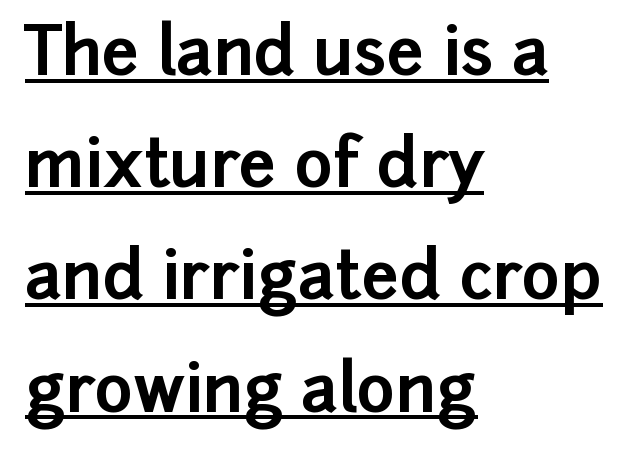
Q: Is the text bold? A: Yes.
Q: Is the text italic (slanted)? A: No, it is upright.
Q: Is the typeface a serif or a sans-serif typeface? A: Sans-serif.
Q: Is the text underlined? A: Yes.
Q: How is the paragraph aligned? A: Left-aligned.
Q: Is the spacing between letters normal or unusually wide? A: Normal.
Q: Is the spacing between lines tight, normal or loose? A: Normal.
Q: Width (condensed, normal, or wide)? A: Normal.
Q: Stroke contrast? A: Low.
Q: x-height? A: Medium.
Q: Monospaced? A: No.
